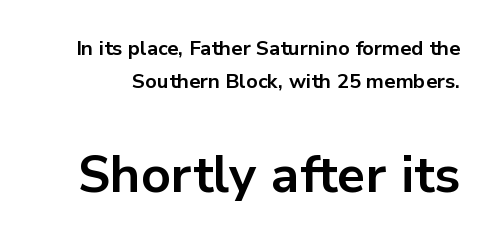
The image shows 51 px bold sans-serif type, upright; set normal line spacing (1.63x), normal letter spacing, not underlined; the second (bottom) block is 2.55x larger; low stroke contrast and a medium x-height.
